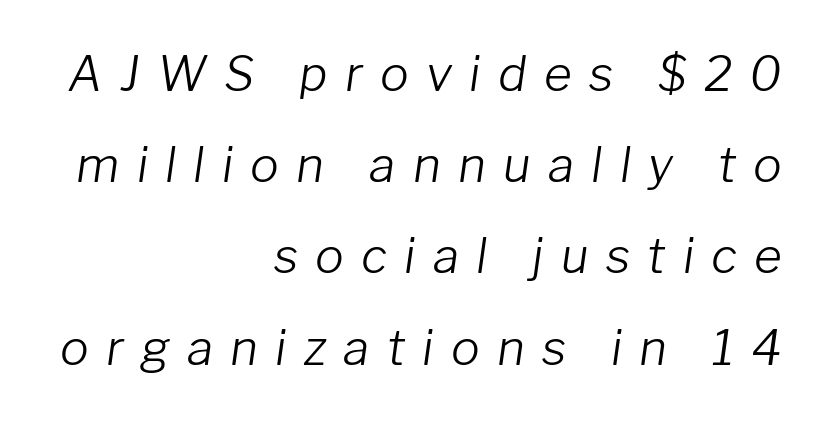
The weight tops out at a normal text grade. Bare-footed words on every line. A great deal of white space separates one row of letters from the next. Every row of glyphs terminates at an identical x-position on the right. There's an unmistakable incline to the writing here.
